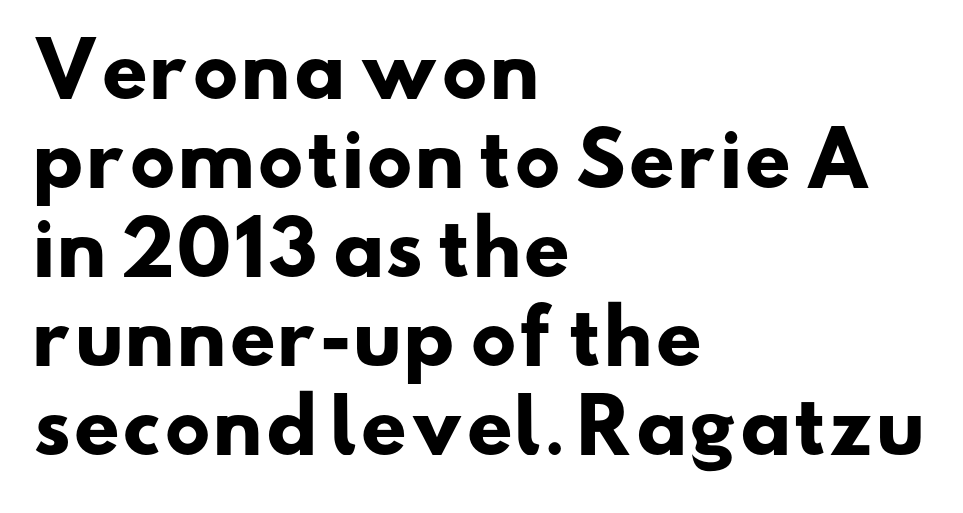
The image shows 73 px heavy, wide sans-serif type; set left-aligned, line spacing 1.22x, normal letter spacing, not underlined; low stroke contrast and a small x-height.
